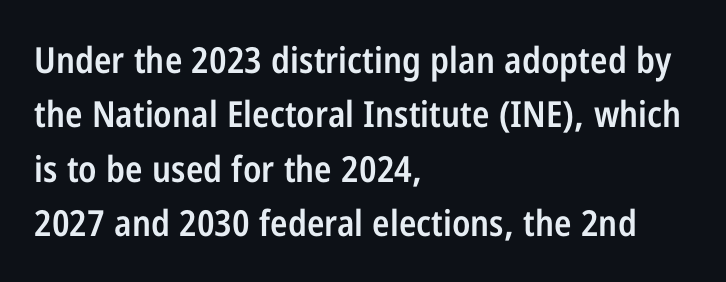
Posture: vertical. Unmarked baselines from the first word to the last. Baseline-to-baseline distance is the conventional proportion of letter height. Notice the strokes are somewhat thickened but not fully heavy: this is a semibold. A classic flush-left, rag-right setting is used for this passage. Short note: letters normally spaced.
